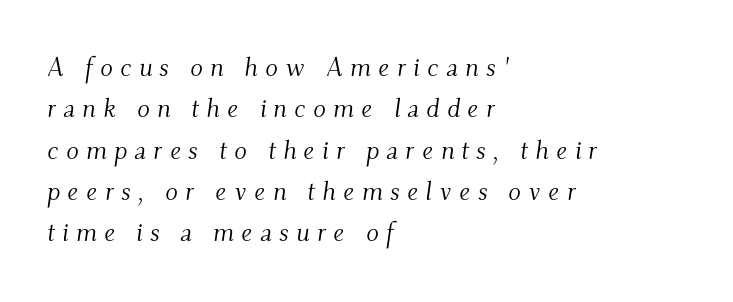
The face used here is rendered with a markedly widened letterfit. The text block is weighted toward the left margin, trailing off unevenly rightward. Notice how descenders clear the ascenders below comfortably — that's standard leading. You can tell it's italic because the verticals aren't actually vertical.
